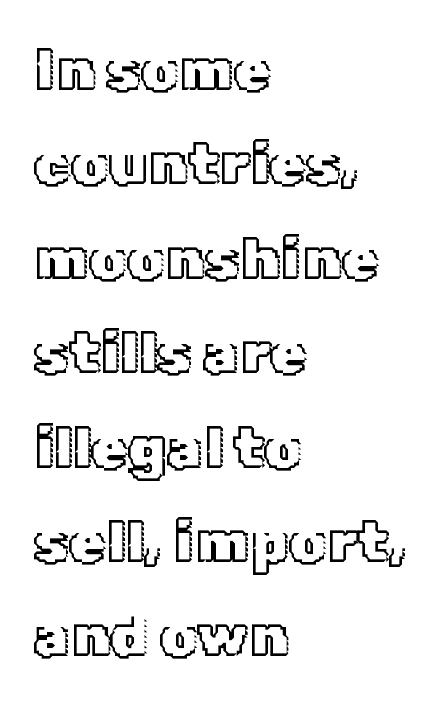
Clear beneath every line of the passage. Regular leading. In terms of posture, this sample is upright. The setting favours the left margin, as ordinary paragraphs usually do. The gaps between neighbouring characters are ordinary and unremarkable. Each letter keeps its own natural width here, so spacing adapts to shape.
